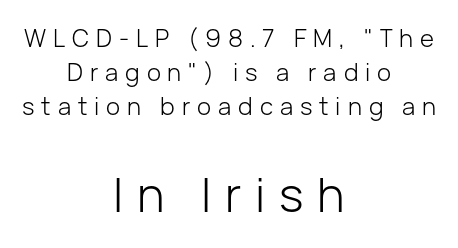
Q: Is the text bold? A: No.
Q: Is the text italic (slanted)? A: No, it is upright.
Q: Is the typeface a serif or a sans-serif typeface? A: Sans-serif.
Q: Is the text underlined? A: No.
Q: How is the paragraph aligned? A: Centered.
Q: Is the spacing between letters normal or unusually wide? A: Unusually wide.
Q: Is the spacing between lines tight, normal or loose? A: Normal.
Q: Which block of text is set in a larger size, the first (top) or the second (bottom)? A: The second (bottom) one.
Q: Width (condensed, normal, or wide)? A: Normal.
Q: Stroke contrast? A: Low.
Q: x-height? A: Medium.
Q: Monospaced? A: No.
